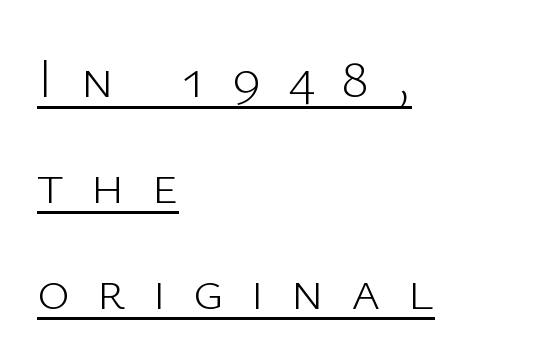
{"serif": "no", "italic": "no", "bold": "no", "weight": "light", "width": "normal", "stroke_contrast": "low", "x_height": "medium", "monospaced": "no", "underline": "yes", "align": "left", "line_spacing_ratio": 1.89, "letter_spacing": "wide", "letter_spacing_em": 0.48, "glyph_px": 56}
